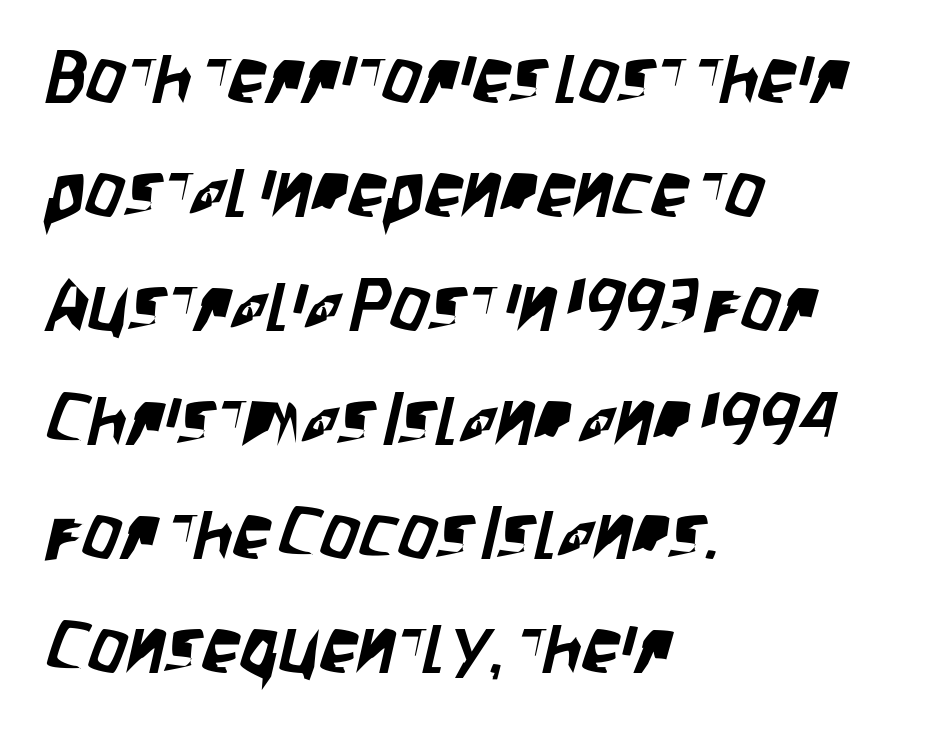
{"serif": "no", "width": "condensed", "stroke_contrast": "low", "x_height": "large", "monospaced": "no", "underline": "no", "align": "left", "line_spacing": "normal", "line_spacing_ratio": 1.5, "letter_spacing": "normal", "letter_spacing_em": 0.0, "glyph_px": 76}
